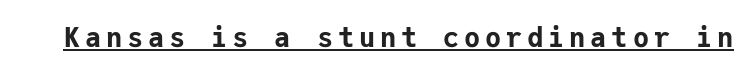
The image shows 27 px bold type, upright; set underlined.
